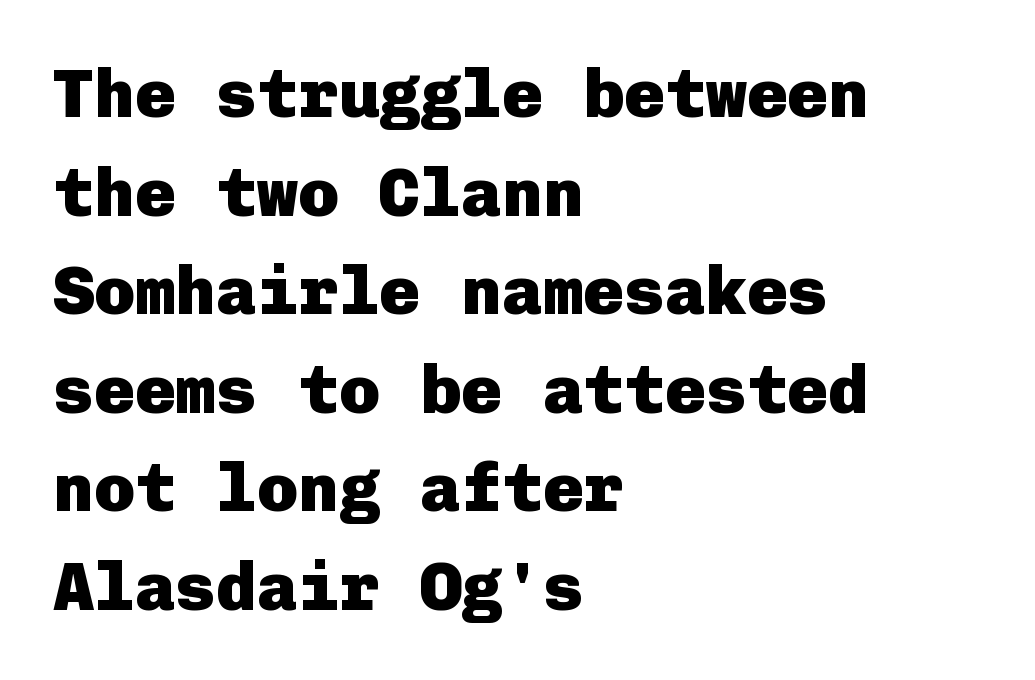
The image shows 68 px heavy sans-serif type, upright; set left-aligned, normal line spacing (1.45x), normal letter spacing, not underlined; low stroke contrast and a medium x-height.
